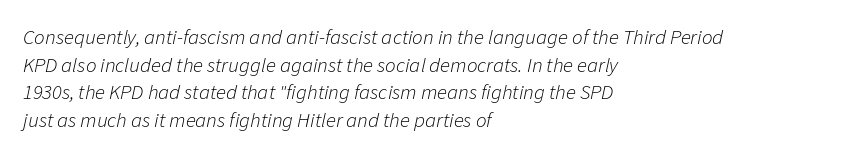
In CSS terms this would be text-align: left. Students, note that the glyphs here touch the page at normal intervals. The lettering tilts uniformly, giving the passage an italic look. Quick note: underline off. No chunkiness to these letters — they're not bold.
